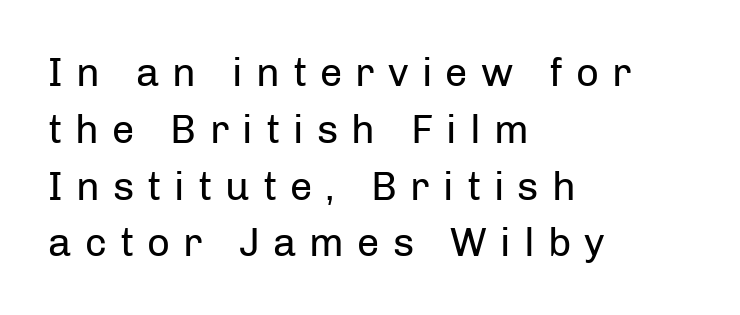
The paragraph shown leans on its left margin. Type style note: lacks serifs. In terms of letterspacing, this is a distinctly airy, spread setting. Proportional: the letters do not fall into vertical columns. Posture: upright roman. In terms of leading, this rendering sits right in the middle.
